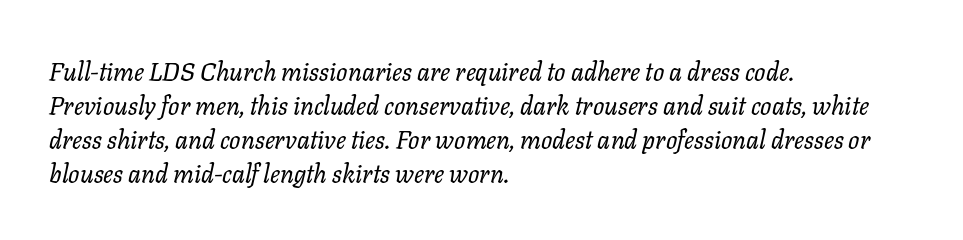
Q: Is the text bold? A: No.
Q: Is the text italic (slanted)? A: Yes, it leans right by about 11 degrees.
Q: Is the text underlined? A: No.
Q: How is the paragraph aligned? A: Left-aligned.
Q: Is the spacing between letters normal or unusually wide? A: Normal.
Q: Is the spacing between lines tight, normal or loose? A: Normal.
